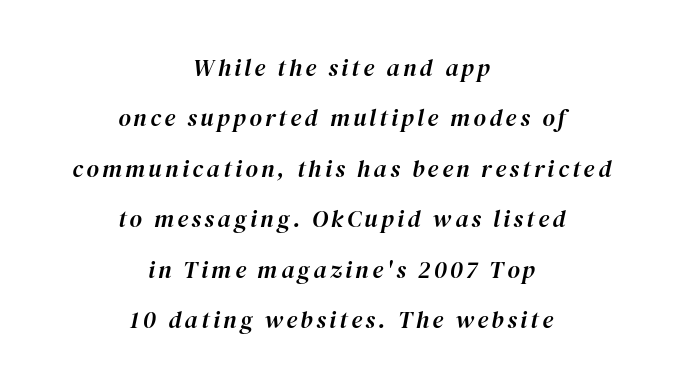
Q: Is the text italic (slanted)? A: Yes, it leans right by about 12 degrees.
Q: Is the text underlined? A: No.
Q: How is the paragraph aligned? A: Centered.
Q: Is the spacing between lines tight, normal or loose? A: Loose.
